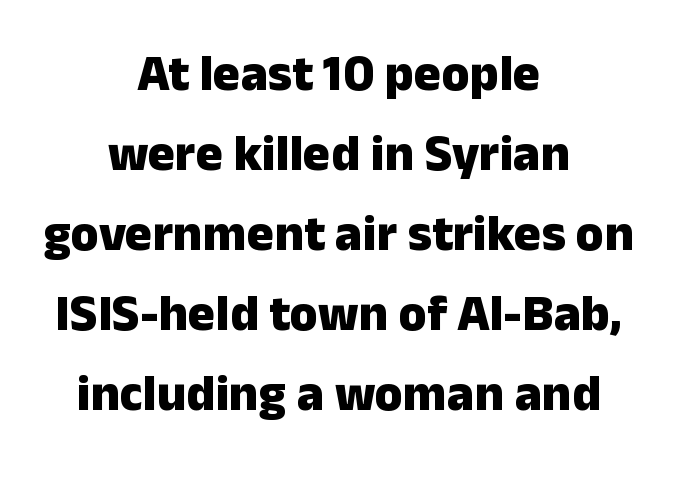
These lines were composed using upright roman letters. Regular leading. The font family rendered here belongs to the sans-serif group. Does extra space separate the letters? No, they use regular spacing.
